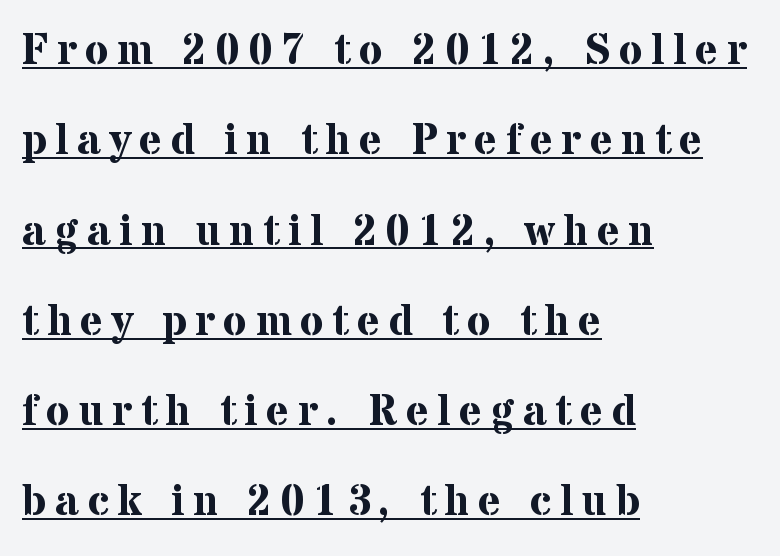
The image shows 43 px bold serif type, upright; set left-aligned, loose line spacing (2.1x), unusually wide letter spacing (+0.2 em), underlined; medium stroke contrast and a medium x-height.
